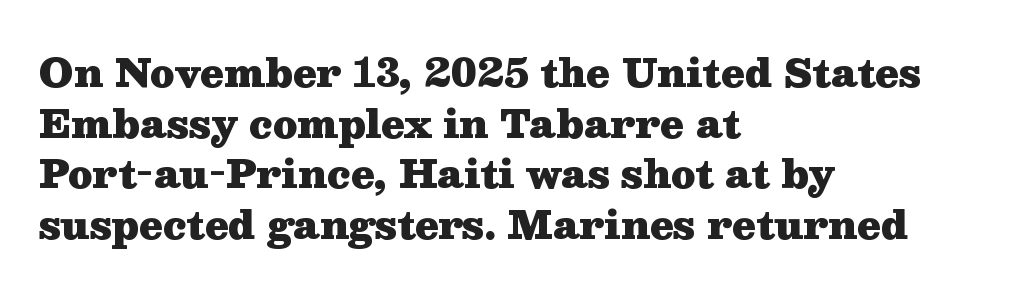
The image shows 38 px heavy, wide serif type, upright; set left-aligned, normal line spacing (1.33x), normal letter spacing, not underlined; medium stroke contrast and a medium x-height.
